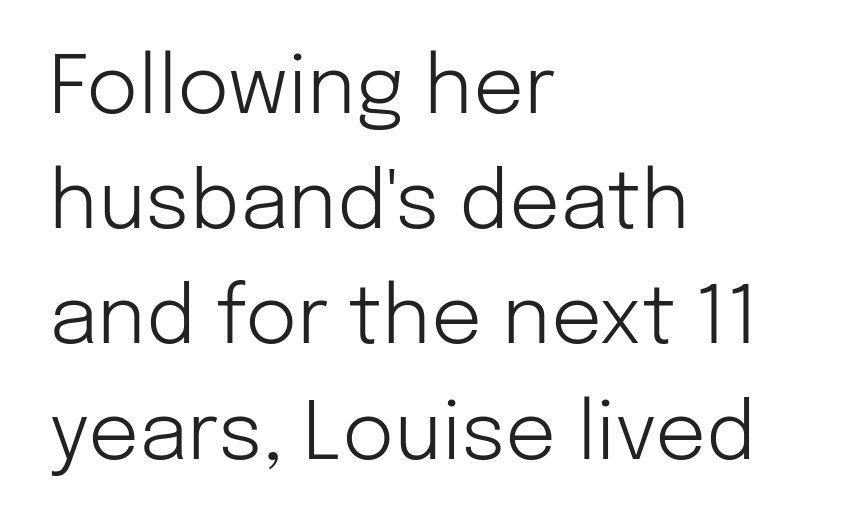
Q: Is the text bold? A: No.
Q: Is the text italic (slanted)? A: No, it is upright.
Q: Is the typeface a serif or a sans-serif typeface? A: Sans-serif.
Q: Is the text underlined? A: No.
Q: How is the paragraph aligned? A: Left-aligned.
Q: Is the spacing between letters normal or unusually wide? A: Normal.
Q: Is the spacing between lines tight, normal or loose? A: Normal.
Q: Width (condensed, normal, or wide)? A: Normal.
Q: Stroke contrast? A: Low.
Q: x-height? A: Medium.
Q: Monospaced? A: No.
